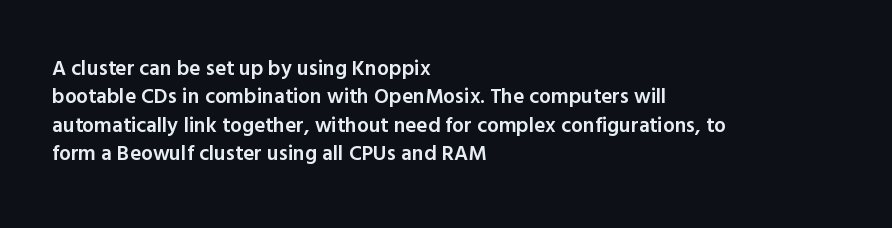
The image shows 21 px text type, upright; set left-aligned, normal line spacing (1.35x), normal letter spacing, not underlined.
